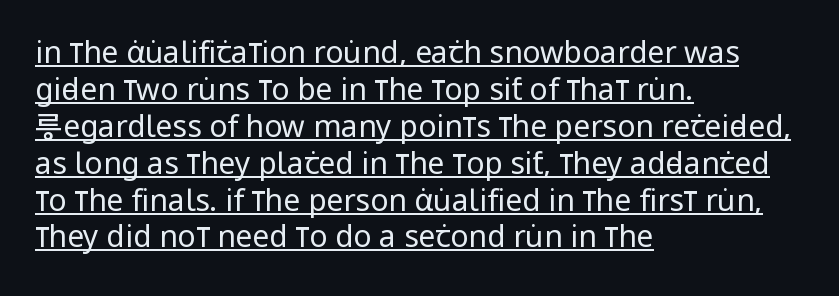
Q: Is the text bold? A: No.
Q: Is the text italic (slanted)? A: No, it is upright.
Q: Is the typeface a serif or a sans-serif typeface? A: Sans-serif.
Q: Is the text underlined? A: Yes.
Q: How is the paragraph aligned? A: Left-aligned.
Q: Is the spacing between letters normal or unusually wide? A: Normal.
Q: Width (condensed, normal, or wide)? A: Condensed.
Q: Stroke contrast? A: Low.
Q: x-height? A: Large.
Q: Monospaced? A: No.
